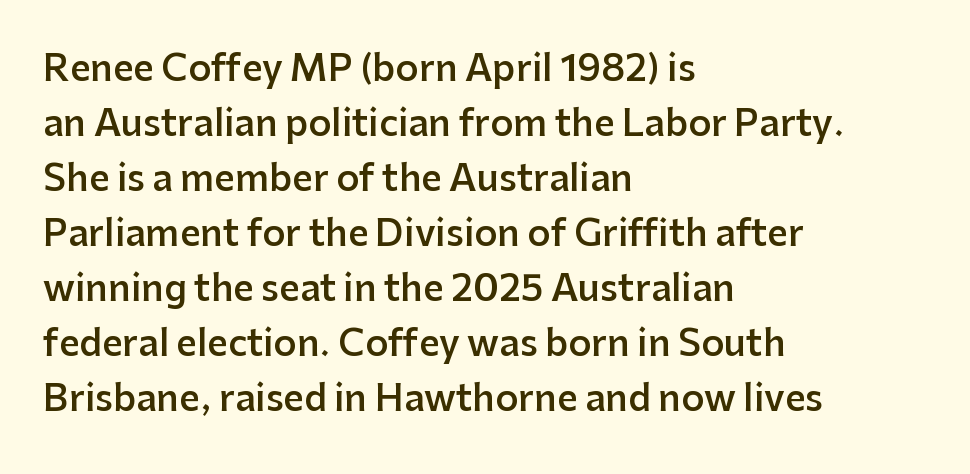
Q: Is the text bold? A: Semi-bold.
Q: Is the text italic (slanted)? A: No, it is upright.
Q: Is the typeface a serif or a sans-serif typeface? A: Sans-serif.
Q: Is the text underlined? A: No.
Q: How is the paragraph aligned? A: Left-aligned.
Q: Is the spacing between letters normal or unusually wide? A: Normal.
Q: Is the spacing between lines tight, normal or loose? A: Normal.
Q: Width (condensed, normal, or wide)? A: Normal.
Q: Stroke contrast? A: Low.
Q: x-height? A: Medium.
Q: Monospaced? A: No.
